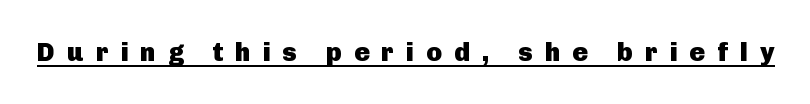
{"italic": "no", "bold": "yes", "underline": "yes", "letter_spacing": "wide", "letter_spacing_em": 0.46, "glyph_px": 26}
